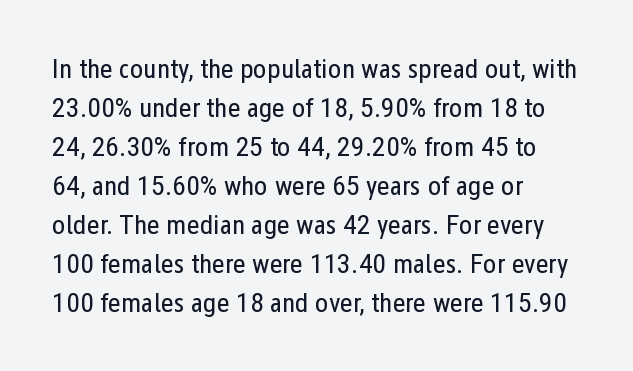
{"serif": "no", "italic": "no", "bold": "no", "weight": "regular", "width": "condensed", "stroke_contrast": "low", "x_height": "medium", "monospaced": "no", "underline": "no", "align": "left", "line_spacing": "normal", "line_spacing_ratio": 1.39, "letter_spacing": "normal", "letter_spacing_em": 0.0, "glyph_px": 28}
